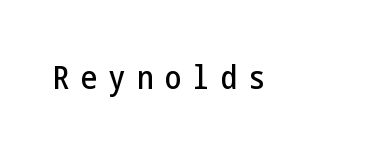
The image shows 33 px condensed sans-serif type, upright; set unusually wide letter spacing (+0.35 em), not underlined; low stroke contrast and a medium x-height.
